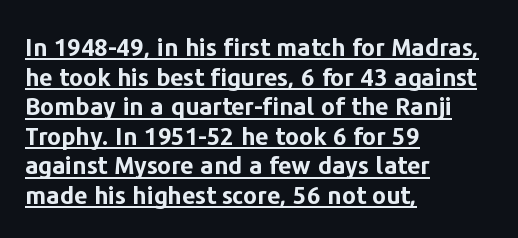
The image shows 24 px bold type, upright; set left-aligned, line spacing 1.23x, normal letter spacing, underlined.
